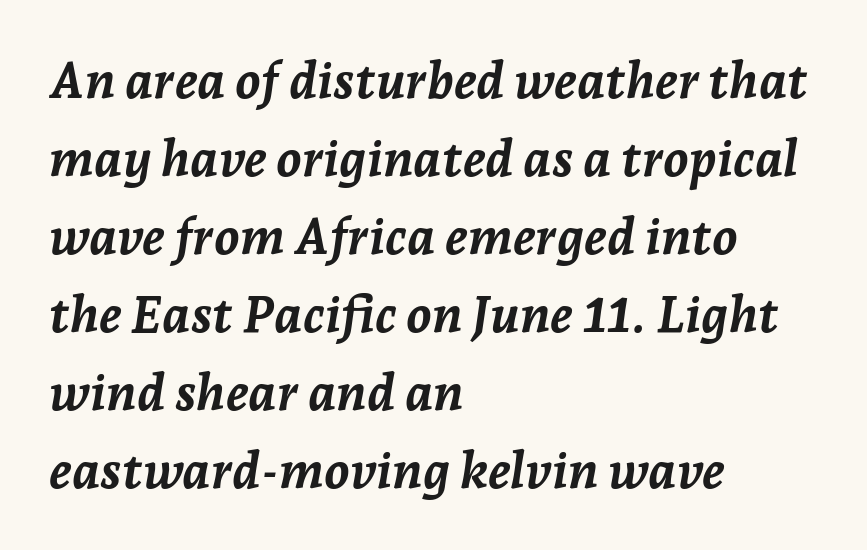
The image shows 51 px semibold type, italic (leaning right); set left-aligned, normal line spacing (1.53x), normal letter spacing, not underlined; low stroke contrast and a medium x-height.
